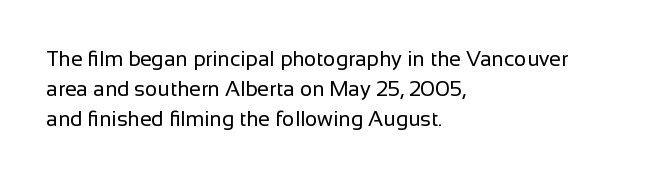
The image shows 21 px text type, upright; set left-aligned, normal line spacing (1.43x), normal letter spacing, not underlined.
